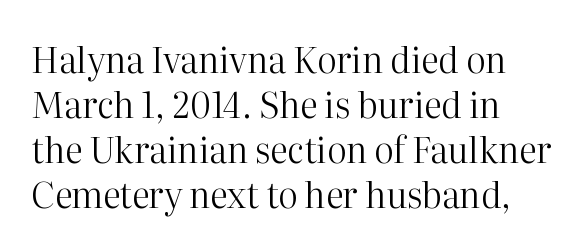
{"serif": "yes", "italic": "no", "bold": "no", "weight": "regular", "width": "normal", "stroke_contrast": "high", "x_height": "medium", "monospaced": "no", "underline": "no", "line_spacing": "normal", "line_spacing_ratio": 1.29, "letter_spacing": "normal", "letter_spacing_em": 0.0, "glyph_px": 35}
